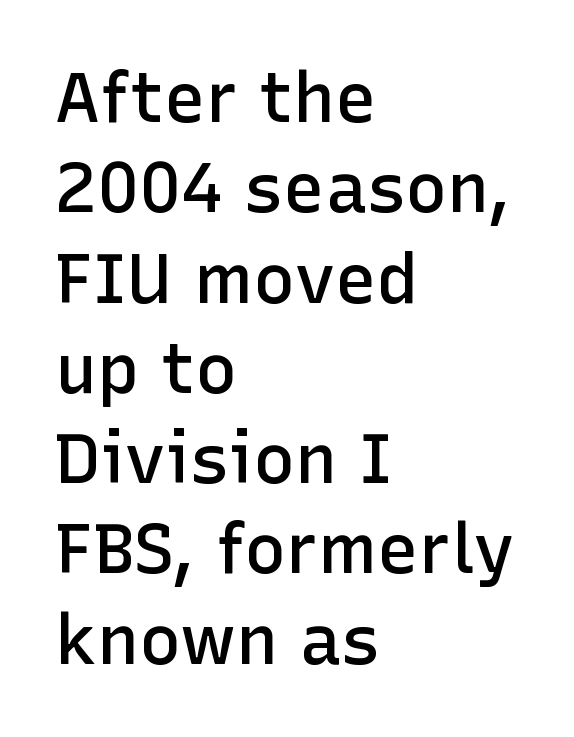
The image shows 70 px semibold sans-serif type, upright; set left-aligned, normal line spacing (1.29x), normal letter spacing, not underlined; low stroke contrast and a medium x-height.
